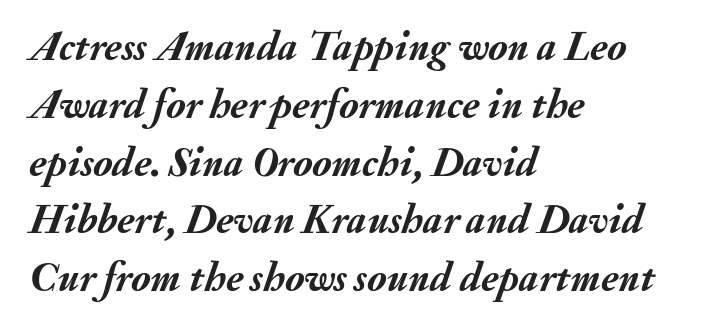
The image shows 41 px semibold type, italic (leaning right); set left-aligned, normal line spacing (1.41x), normal letter spacing, not underlined; medium stroke contrast and a small x-height.
